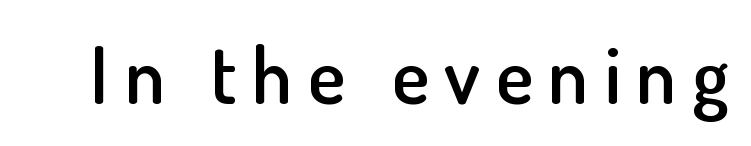
Q: Is the text bold? A: Semi-bold.
Q: Is the text italic (slanted)? A: No, it is upright.
Q: Is the typeface a serif or a sans-serif typeface? A: Sans-serif.
Q: Is the text underlined? A: No.
Q: Is the spacing between letters normal or unusually wide? A: Unusually wide.
Q: Width (condensed, normal, or wide)? A: Normal.
Q: Stroke contrast? A: Low.
Q: x-height? A: Small.
Q: Monospaced? A: No.
